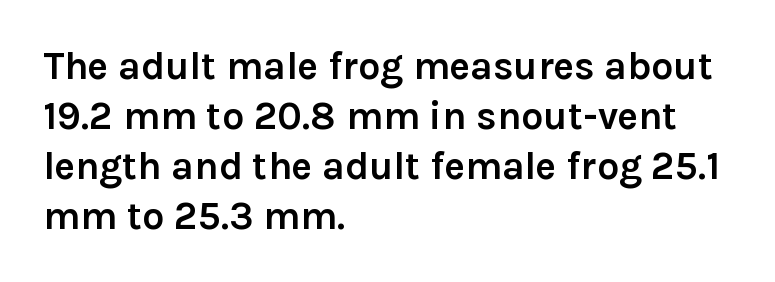
The image shows 39 px semibold sans-serif type, upright; set left-aligned, normal line spacing (1.28x), normal letter spacing, not underlined; a medium x-height.
